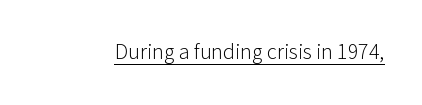
Does a line run under the words? Yes, clearly. Each word holds together tightly as a unit, with standard inter-letter gaps. When letters stand straight like this, we call the style roman or upright. Compared with a typical body face, this is equally light or lighter still.
